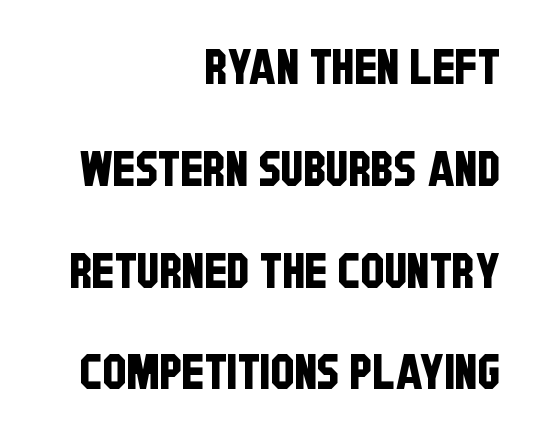
Q: Is the typeface a serif or a sans-serif typeface? A: Sans-serif.
Q: Is the text underlined? A: No.
Q: How is the paragraph aligned? A: Right-aligned.
Q: Is the spacing between letters normal or unusually wide? A: Normal.
Q: Is the spacing between lines tight, normal or loose? A: Loose.
Q: Width (condensed, normal, or wide)? A: Condensed.
Q: Stroke contrast? A: Low.
Q: x-height? A: Large.
Q: Monospaced? A: No.
